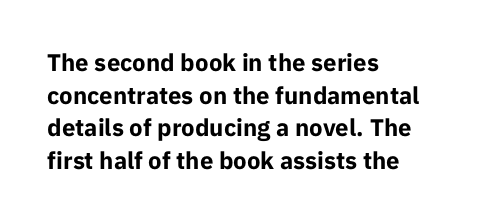
The rendering uses a moderate line-height, typical for paragraphs. The typography opts for an upright posture over an oblique one. Each word holds together tightly as a unit, with standard inter-letter gaps. Left-aligned paragraph, ragged on the right. The sample has been set heavy, in full bold. The string is rendered with underlining switched off.
